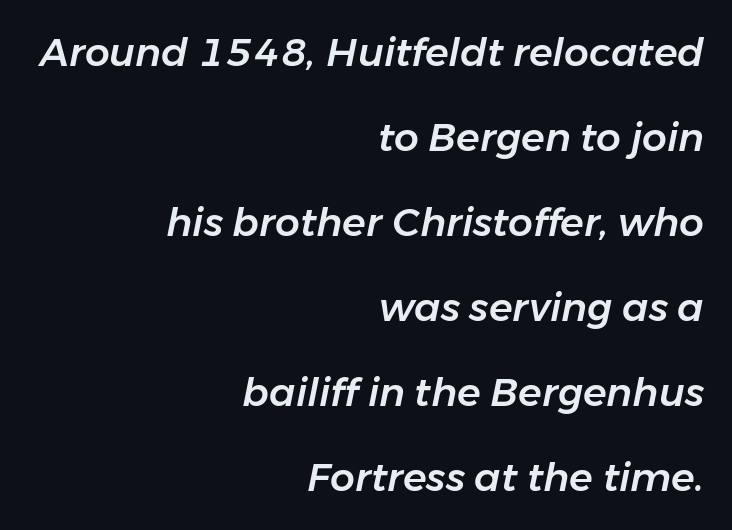
The image shows 39 px text type, italic (leaning right); set right-aligned, loose line spacing (2.18x), normal letter spacing, not underlined; low stroke contrast and a medium x-height.
